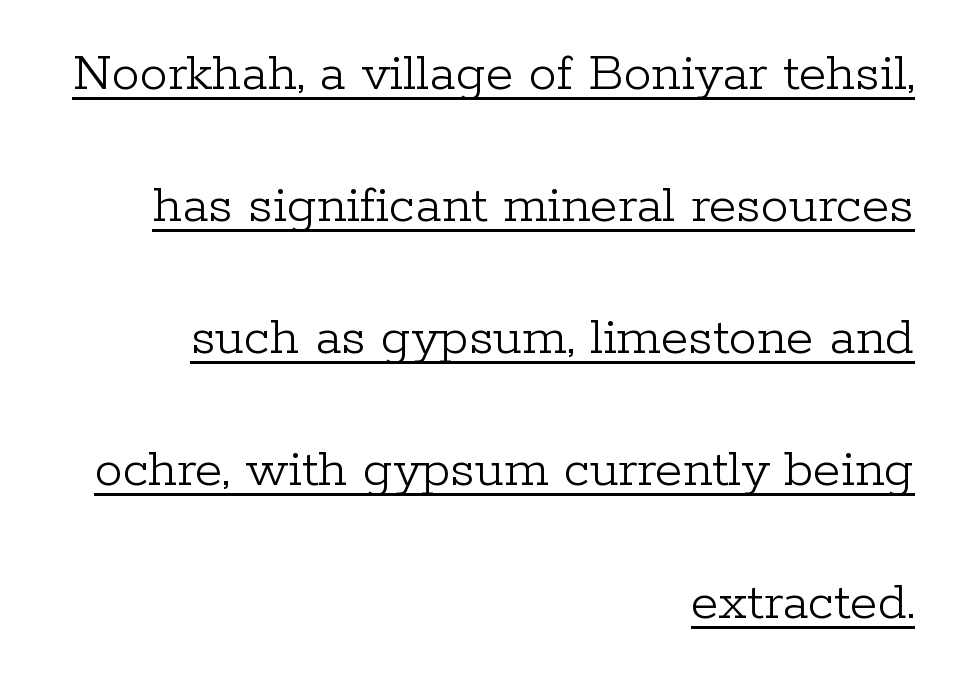
Q: Is the text bold? A: No.
Q: Is the text italic (slanted)? A: No, it is upright.
Q: Is the typeface a serif or a sans-serif typeface? A: Serif.
Q: Is the text underlined? A: Yes.
Q: How is the paragraph aligned? A: Right-aligned.
Q: Is the spacing between letters normal or unusually wide? A: Normal.
Q: Is the spacing between lines tight, normal or loose? A: Loose.
Q: Width (condensed, normal, or wide)? A: Normal.
Q: Stroke contrast? A: Low.
Q: x-height? A: Medium.
Q: Monospaced? A: No.
